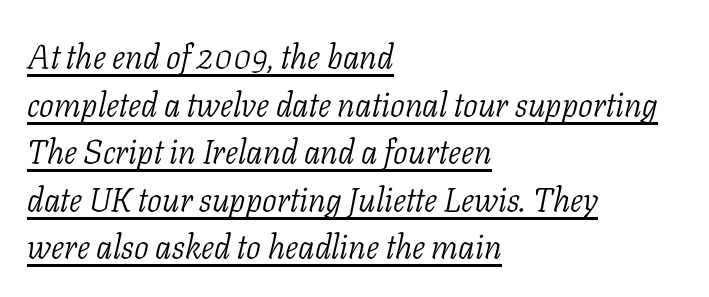
{"serif": "yes", "italic": "yes", "lean": "right", "slant_degrees": 11, "bold": "no", "weight": "light", "width": "normal", "stroke_contrast": "low", "x_height": "medium", "monospaced": "no", "underline": "yes", "align": "left", "line_spacing": "normal", "line_spacing_ratio": 1.44, "letter_spacing": "normal", "letter_spacing_em": 0.0, "glyph_px": 33}
